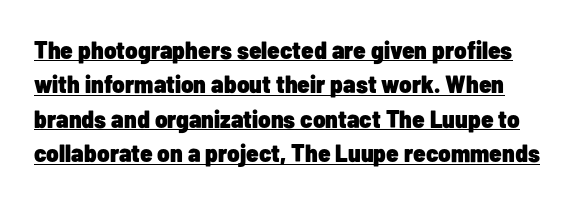
The image shows 25 px bold type, upright; set normal line spacing (1.38x), normal letter spacing, underlined.
